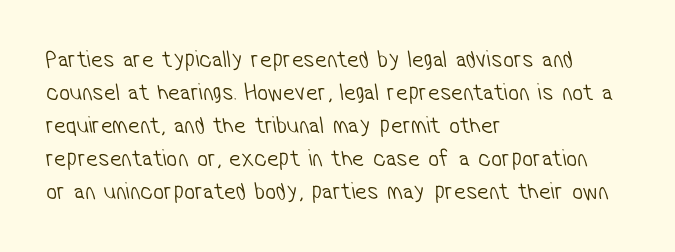
{"bold": "no", "underline": "no", "align": "left", "line_spacing": "normal", "line_spacing_ratio": 1.38, "letter_spacing": "normal", "letter_spacing_em": 0.0, "glyph_px": 24}
